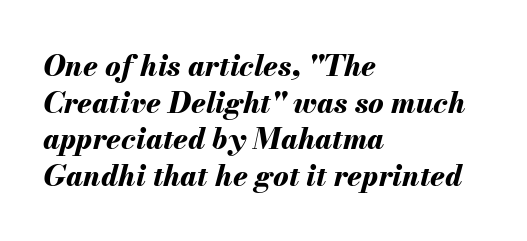
Q: Is the text bold? A: Yes.
Q: Is the text italic (slanted)? A: Yes, it leans right by about 13 degrees.
Q: Is the text underlined? A: No.
Q: How is the paragraph aligned? A: Left-aligned.
Q: Is the spacing between letters normal or unusually wide? A: Normal.
Q: Is the spacing between lines tight, normal or loose? A: Normal.
Q: Width (condensed, normal, or wide)? A: Normal.
Q: Stroke contrast? A: Medium.
Q: x-height? A: Small.
Q: Monospaced? A: No.
